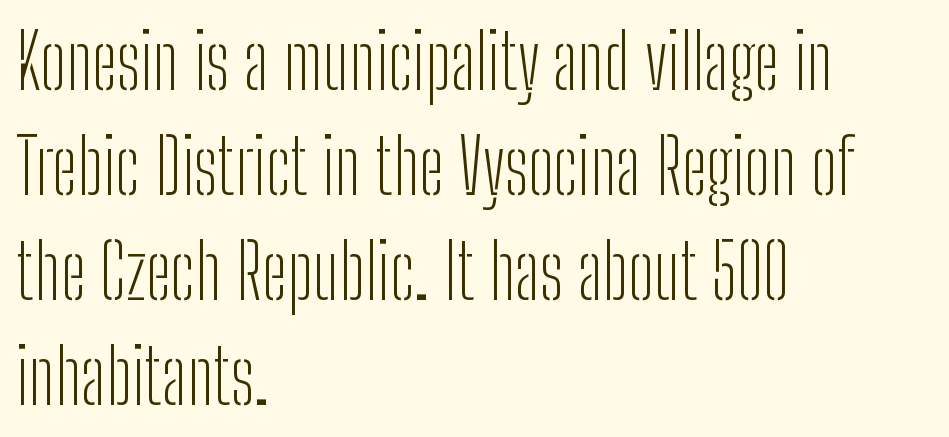
Q: Is the text bold? A: No.
Q: Is the text italic (slanted)? A: No, it is upright.
Q: Is the typeface a serif or a sans-serif typeface? A: Sans-serif.
Q: Is the text underlined? A: No.
Q: How is the paragraph aligned? A: Left-aligned.
Q: Is the spacing between letters normal or unusually wide? A: Normal.
Q: Is the spacing between lines tight, normal or loose? A: Normal.
Q: Width (condensed, normal, or wide)? A: Condensed.
Q: Stroke contrast? A: Low.
Q: x-height? A: Medium.
Q: Monospaced? A: No.
